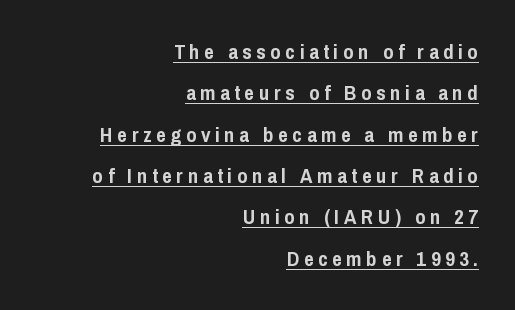
The image shows 21 px bold type, upright; set right-aligned, loose line spacing (1.97x), unusually wide letter spacing (+0.22 em), underlined.
